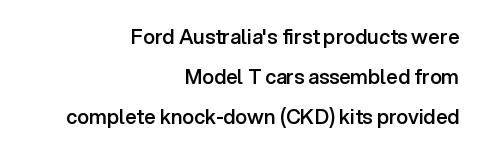
{"italic": "no", "bold": "semi", "underline": "no", "align": "right", "line_spacing": "loose", "line_spacing_ratio": 1.99, "letter_spacing": "normal", "letter_spacing_em": 0.0, "glyph_px": 20}
